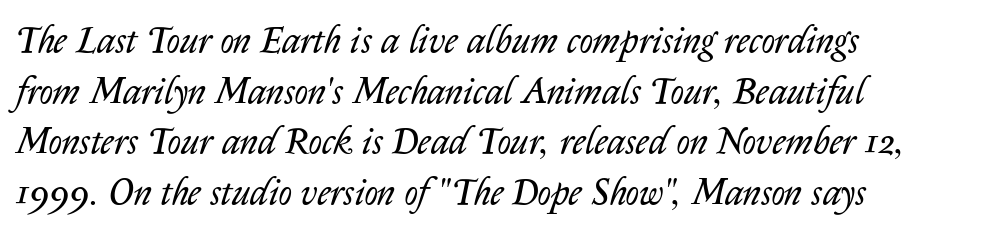
{"italic": "yes", "lean": "right", "slant_degrees": 14, "bold": "no", "weight": "regular", "width": "normal", "stroke_contrast": "low", "x_height": "medium", "monospaced": "no", "underline": "no", "align": "left", "line_spacing": "normal", "line_spacing_ratio": 1.37, "letter_spacing": "normal", "letter_spacing_em": 0.0, "glyph_px": 37}
